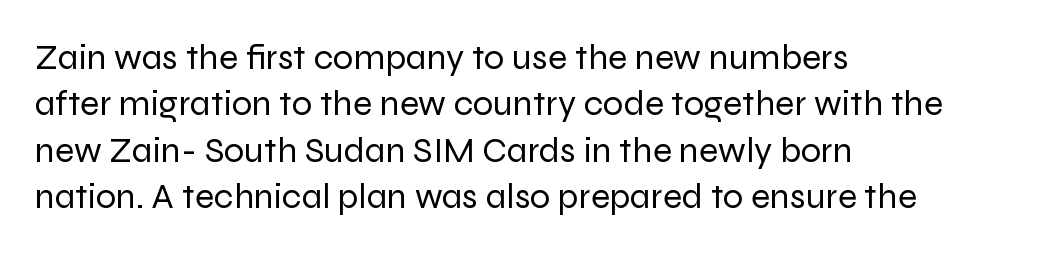
The image shows 36 px regular-weight sans-serif type, upright; set left-aligned, normal line spacing (1.29x), normal letter spacing, not underlined; low stroke contrast and a medium x-height.
